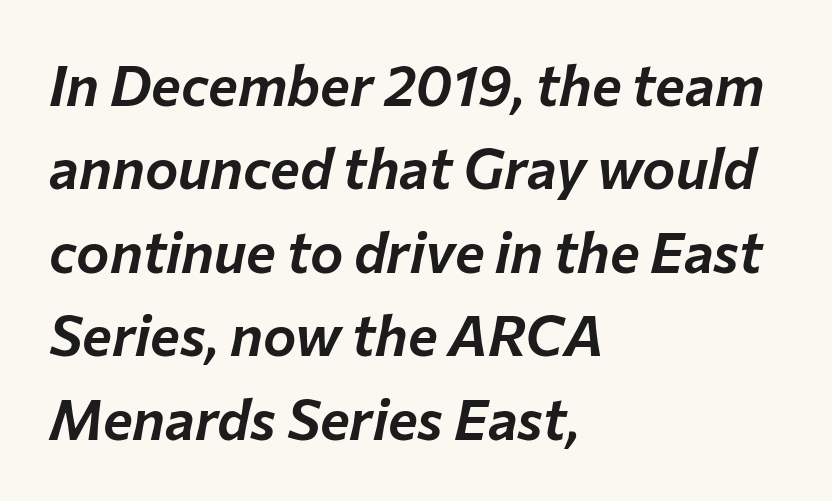
The image shows 56 px text type, italic (leaning right); set left-aligned, normal line spacing (1.49x), normal letter spacing, not underlined; low stroke contrast and a medium x-height.
